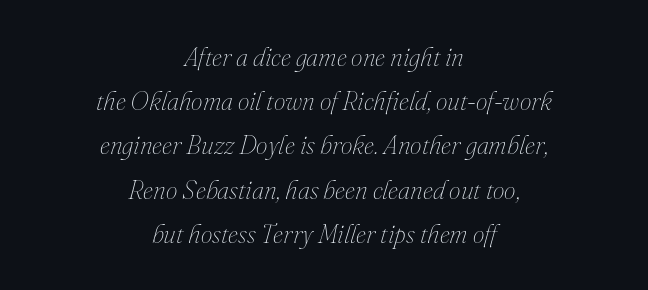
{"italic": "yes", "lean": "right", "slant_degrees": 16, "bold": "no", "underline": "no", "align": "center", "line_spacing": "normal", "line_spacing_ratio": 1.7, "letter_spacing": "normal", "letter_spacing_em": 0.0, "glyph_px": 26}
